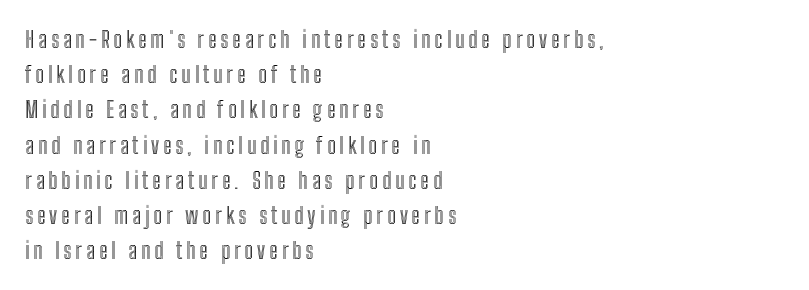
The image shows 23 px text type, upright; set left-aligned, normal line spacing (1.53x), not underlined.
